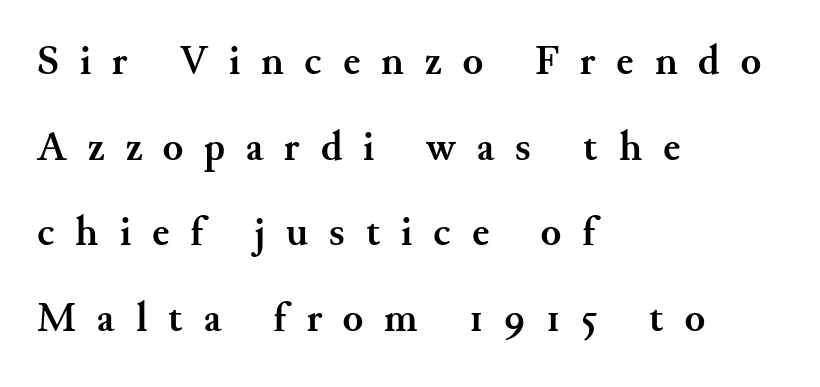
In terms of weight, the rendering is a true, heavy bold. The tracking jumps out immediately: characters are airy and widely separated. Each new line begins a long way beneath the previous one. In terms of posture, this sample is upright. Do the characters align in a grid? No, the font is proportional. These lines are set flush left with a ragged right edge.
